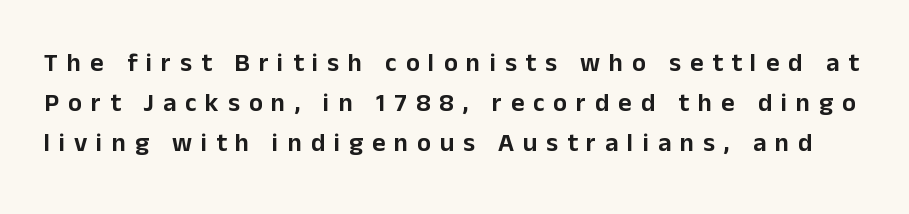
{"italic": "no", "underline": "no", "line_spacing": "normal", "line_spacing_ratio": 1.54, "letter_spacing": "wide", "letter_spacing_em": 0.34, "glyph_px": 26}
